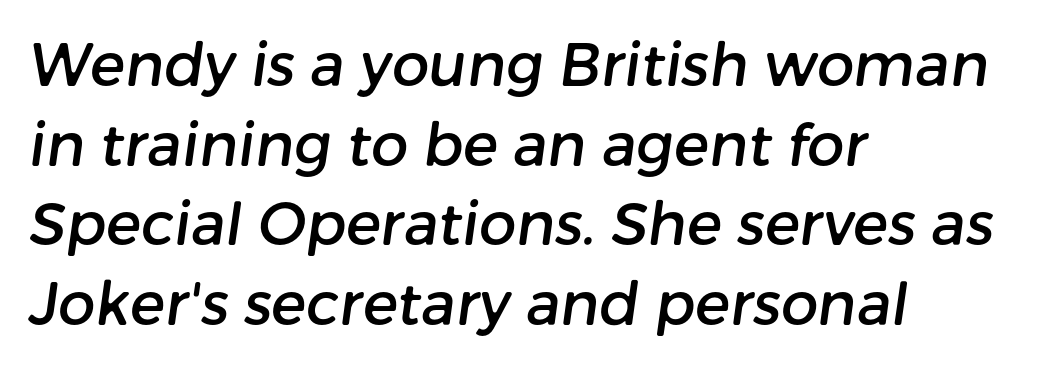
{"serif": "no", "width": "normal", "stroke_contrast": "low", "x_height": "medium", "monospaced": "no", "underline": "no", "align": "left", "line_spacing": "normal", "line_spacing_ratio": 1.35, "letter_spacing": "normal", "letter_spacing_em": 0.0, "glyph_px": 59}
